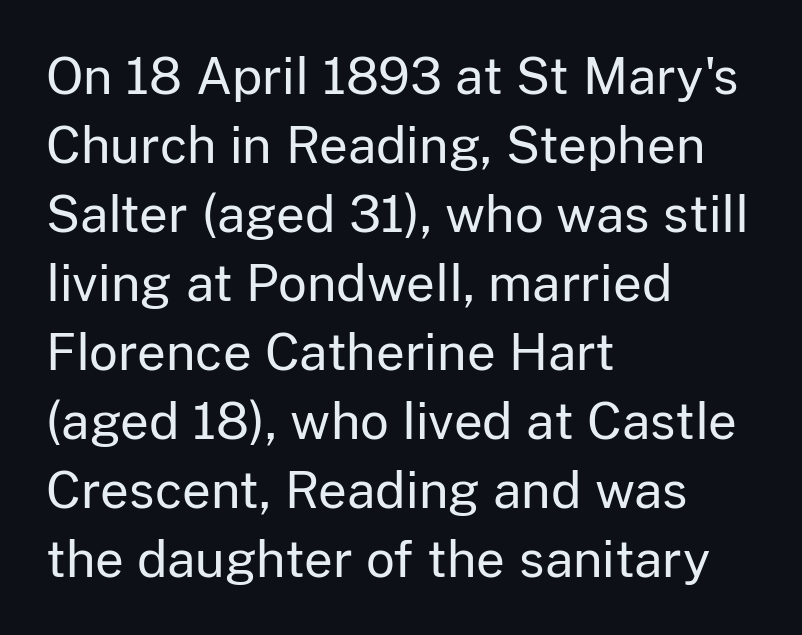
{"serif": "no", "italic": "no", "bold": "no", "weight": "regular", "width": "normal", "stroke_contrast": "low", "x_height": "medium", "monospaced": "no", "underline": "no", "align": "left", "line_spacing": "normal", "line_spacing_ratio": 1.38, "letter_spacing": "normal", "letter_spacing_em": 0.0, "glyph_px": 50}
